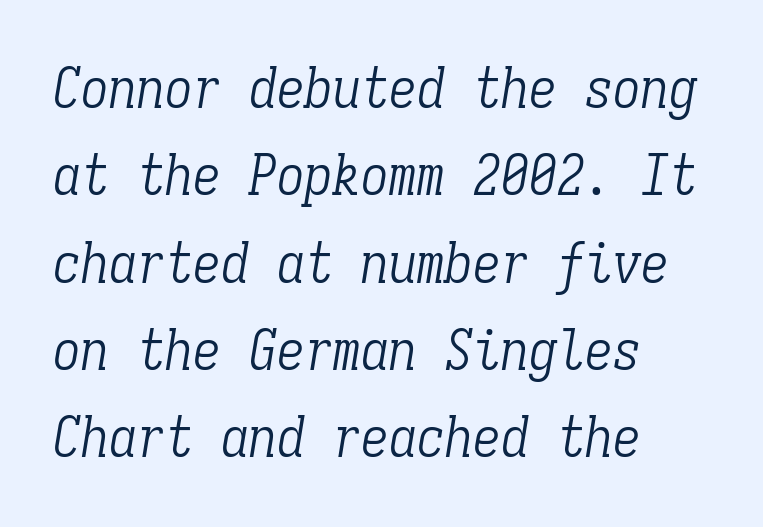
{"serif": "yes", "italic": "yes", "lean": "right", "slant_degrees": 9, "bold": "no", "weight": "light", "width": "condensed", "stroke_contrast": "low", "x_height": "medium", "monospaced": "yes", "underline": "no", "align": "left", "line_spacing": "normal", "line_spacing_ratio": 1.56, "letter_spacing": "normal", "letter_spacing_em": 0.0, "glyph_px": 56}
